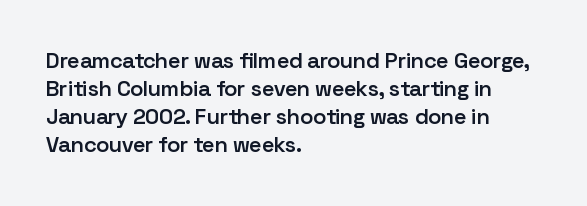
Q: Is the text bold? A: Semi-bold.
Q: Is the text italic (slanted)? A: No, it is upright.
Q: Is the text underlined? A: No.
Q: How is the paragraph aligned? A: Left-aligned.
Q: Is the spacing between letters normal or unusually wide? A: Normal.
Q: Is the spacing between lines tight, normal or loose? A: Normal.
